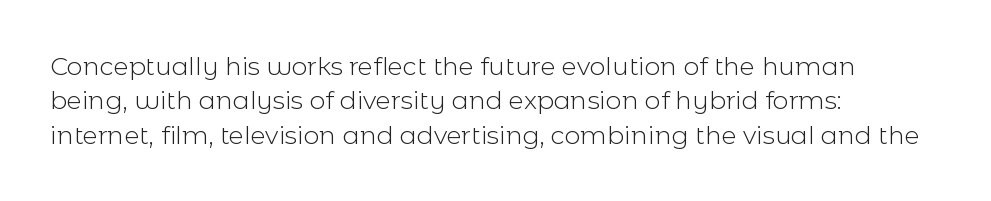
{"italic": "no", "bold": "no", "underline": "no", "align": "left", "line_spacing": "normal", "line_spacing_ratio": 1.38, "letter_spacing": "normal", "letter_spacing_em": 0.0, "glyph_px": 25}
